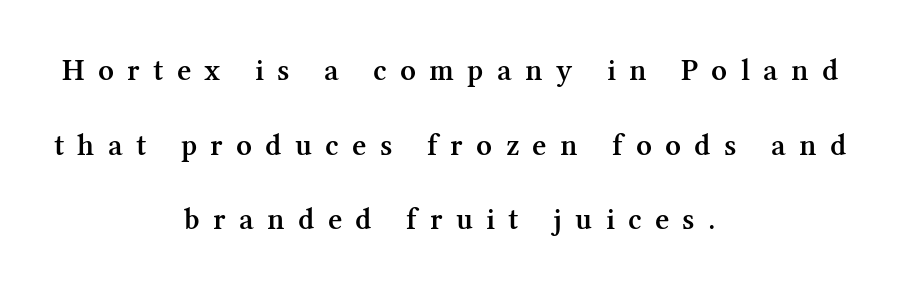
{"serif": "yes", "italic": "no", "bold": "semi", "weight": "semibold", "width": "normal", "stroke_contrast": "medium", "x_height": "medium", "monospaced": "no", "underline": "no", "align": "center", "line_spacing": "loose", "line_spacing_ratio": 2.41, "letter_spacing": "wide", "letter_spacing_em": 0.43, "glyph_px": 31}
